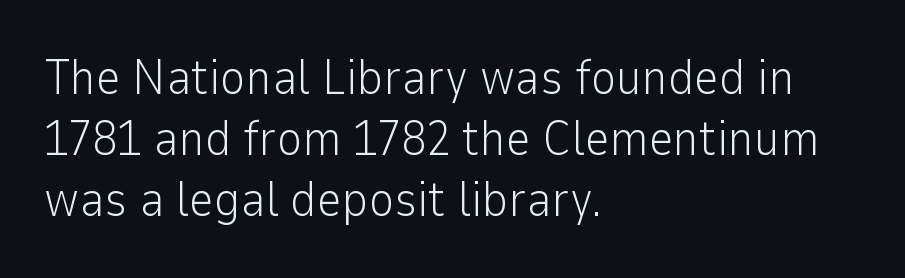
Q: Is the text bold? A: No.
Q: Is the text italic (slanted)? A: No, it is upright.
Q: Is the typeface a serif or a sans-serif typeface? A: Sans-serif.
Q: Is the text underlined? A: No.
Q: How is the paragraph aligned? A: Left-aligned.
Q: Is the spacing between letters normal or unusually wide? A: Normal.
Q: Width (condensed, normal, or wide)? A: Normal.
Q: Stroke contrast? A: Low.
Q: x-height? A: Medium.
Q: Monospaced? A: No.
